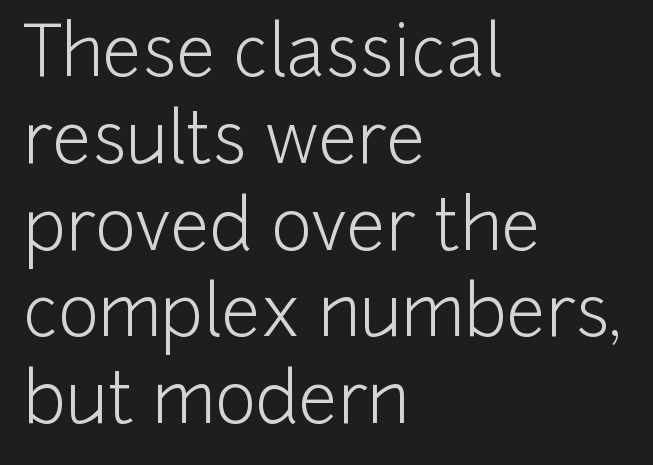
{"serif": "no", "italic": "no", "bold": "no", "weight": "light", "width": "normal", "stroke_contrast": "low", "x_height": "medium", "monospaced": "no", "underline": "no", "align": "left", "line_spacing_ratio": 1.24, "letter_spacing": "normal", "letter_spacing_em": 0.0, "glyph_px": 70}
